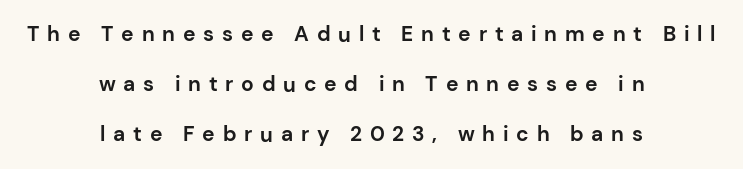
Q: Is the text bold? A: Yes.
Q: Is the text italic (slanted)? A: No, it is upright.
Q: Is the text underlined? A: No.
Q: How is the paragraph aligned? A: Centered.
Q: Is the spacing between letters normal or unusually wide? A: Unusually wide.
Q: Is the spacing between lines tight, normal or loose? A: Loose.
